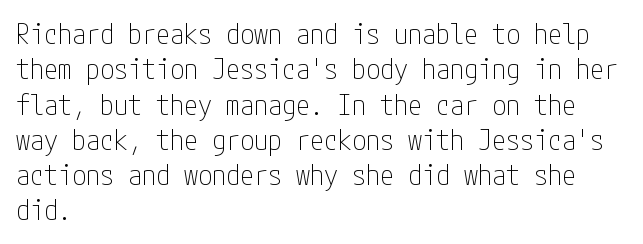
{"serif": "no", "italic": "no", "bold": "no", "weight": "thin", "width": "condensed", "stroke_contrast": "low", "x_height": "medium", "underline": "no", "align": "left", "line_spacing": "normal", "line_spacing_ratio": 1.26, "letter_spacing": "normal", "letter_spacing_em": 0.0, "glyph_px": 28}
